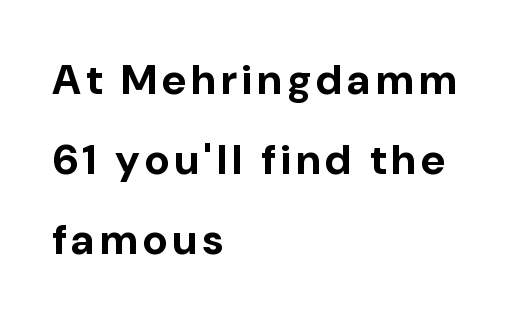
The image shows 42 px bold sans-serif type, upright; set left-aligned, loose line spacing (1.9x), not underlined; low stroke contrast and a medium x-height.
